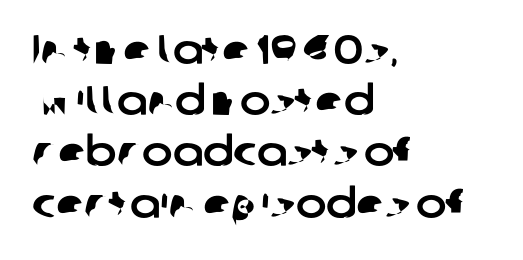
The image shows 41 px sans-serif type; set left-aligned, normal line spacing (1.25x), normal letter spacing, not underlined; low stroke contrast and a medium x-height.
